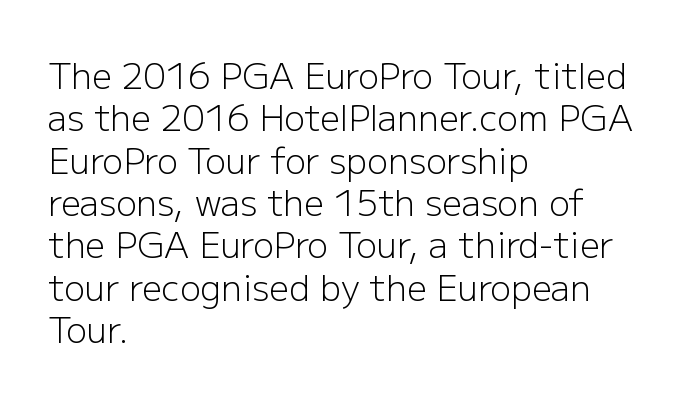
Q: Is the text bold? A: No.
Q: Is the text italic (slanted)? A: No, it is upright.
Q: Is the typeface a serif or a sans-serif typeface? A: Sans-serif.
Q: Is the text underlined? A: No.
Q: How is the paragraph aligned? A: Left-aligned.
Q: Is the spacing between letters normal or unusually wide? A: Normal.
Q: Width (condensed, normal, or wide)? A: Normal.
Q: Stroke contrast? A: Low.
Q: x-height? A: Medium.
Q: Monospaced? A: No.
